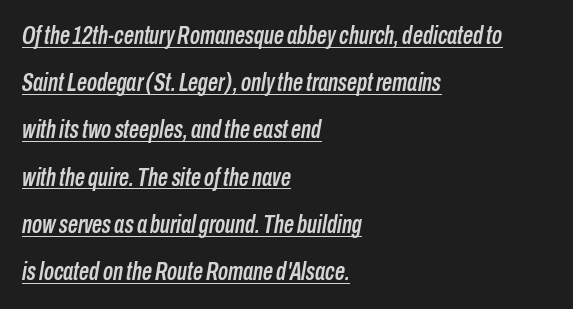
Q: Is the text italic (slanted)? A: Yes, it leans right by about 10 degrees.
Q: Is the text underlined? A: Yes.
Q: How is the paragraph aligned? A: Left-aligned.
Q: Is the spacing between letters normal or unusually wide? A: Normal.
